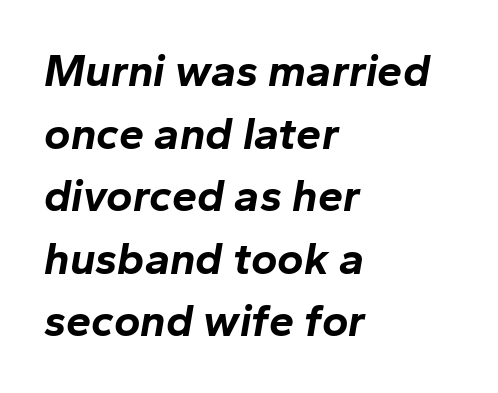
Q: Is the text bold? A: Yes.
Q: Is the text italic (slanted)? A: Yes, it leans right by about 10 degrees.
Q: Is the text underlined? A: No.
Q: How is the paragraph aligned? A: Left-aligned.
Q: Is the spacing between letters normal or unusually wide? A: Normal.
Q: Is the spacing between lines tight, normal or loose? A: Normal.
Q: Width (condensed, normal, or wide)? A: Normal.
Q: Stroke contrast? A: Low.
Q: x-height? A: Medium.
Q: Monospaced? A: No.
